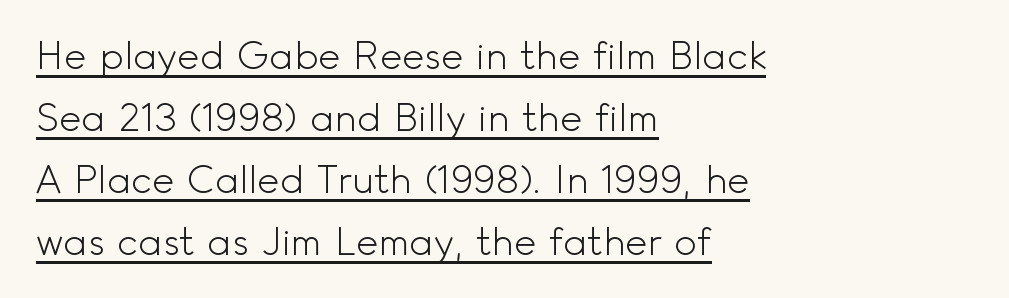
You can tell from the bare stems that sans-serif type was used. The face used here is proportionally spaced, like ordinary book or web type. Designer's note — italics off, roman on. Nobody touched the tracking dial on this one.
